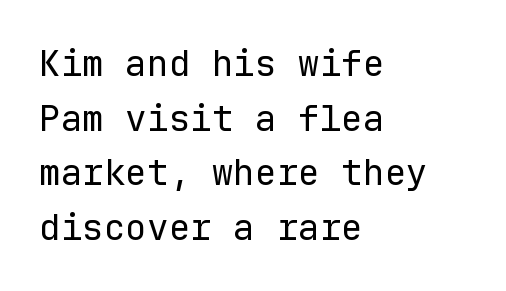
{"serif": "no", "italic": "no", "bold": "no", "weight": "regular", "width": "normal", "stroke_contrast": "low", "x_height": "medium", "monospaced": "yes", "underline": "no", "align": "left", "line_spacing": "normal", "line_spacing_ratio": 1.52, "letter_spacing": "normal", "letter_spacing_em": 0.0, "glyph_px": 36}
